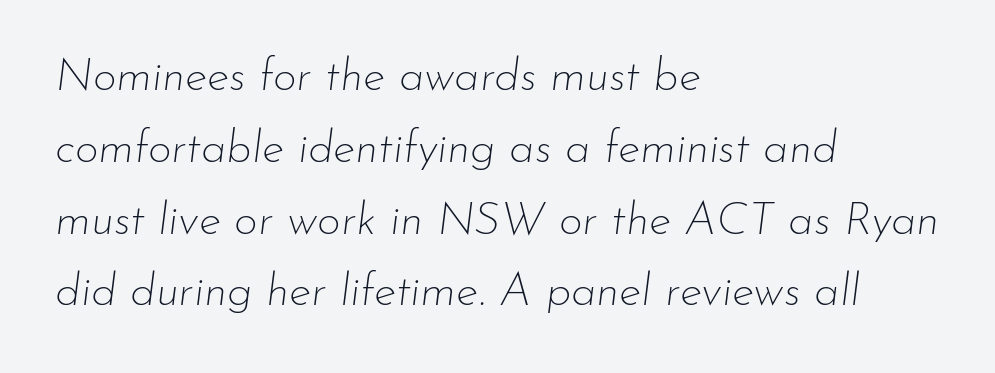
{"italic": "yes", "lean": "right", "slant_degrees": 7, "bold": "no", "weight": "thin", "width": "normal", "stroke_contrast": "low", "x_height": "small", "monospaced": "no", "underline": "no", "align": "left", "line_spacing": "normal", "line_spacing_ratio": 1.56, "letter_spacing": "normal", "letter_spacing_em": 0.0, "glyph_px": 46}
